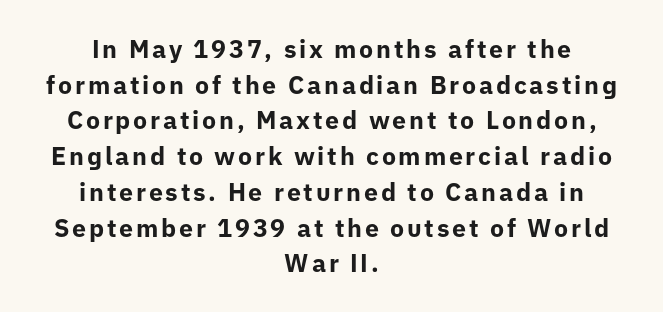
Q: Is the text bold? A: Yes.
Q: Is the text italic (slanted)? A: No, it is upright.
Q: Is the text underlined? A: No.
Q: How is the paragraph aligned? A: Centered.
Q: Is the spacing between lines tight, normal or loose? A: Normal.
